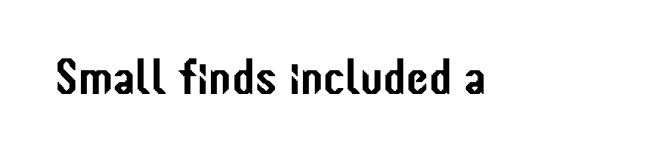
Q: Is the text italic (slanted)? A: No, it is upright.
Q: Is the typeface a serif or a sans-serif typeface? A: Sans-serif.
Q: Is the text underlined? A: No.
Q: Is the spacing between letters normal or unusually wide? A: Normal.
Q: Width (condensed, normal, or wide)? A: Condensed.
Q: Stroke contrast? A: Low.
Q: x-height? A: Medium.
Q: Monospaced? A: No.
